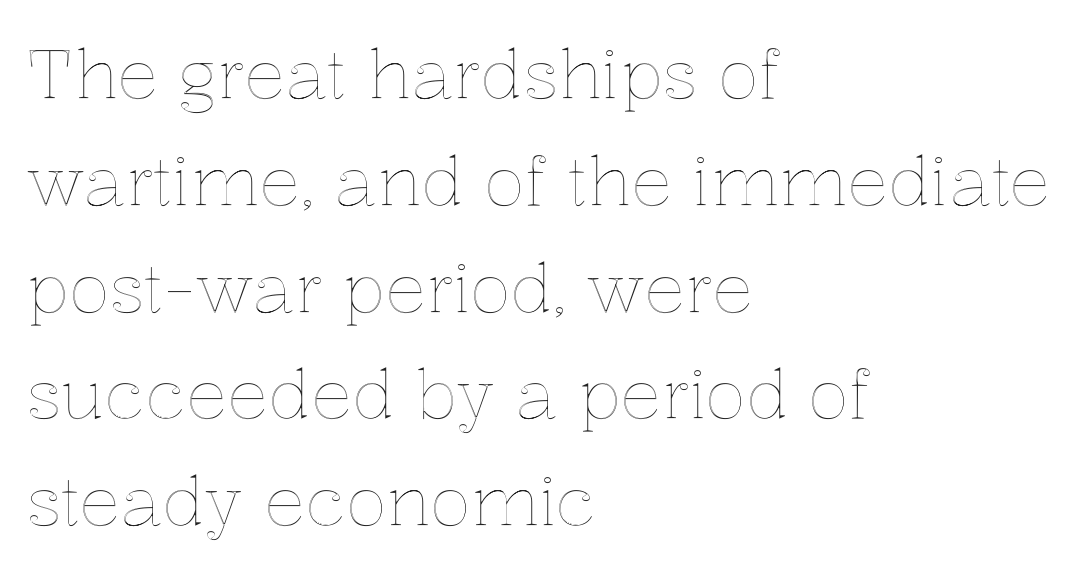
Inter-character spacing is left at the font's built-in metrics. This sample has the flowing, uneven cadence of proportional lettering. Quick note: interline space is typical. Underlining? Definitely not there.
